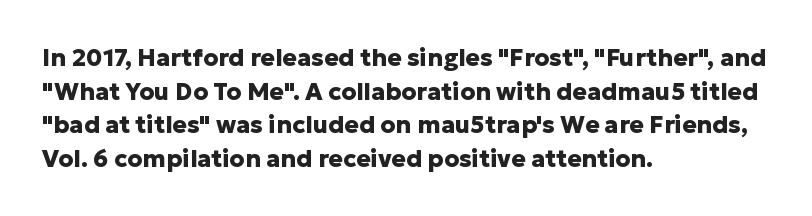
The image shows 24 px bold type, upright; set left-aligned, normal line spacing (1.4x), normal letter spacing, not underlined.
